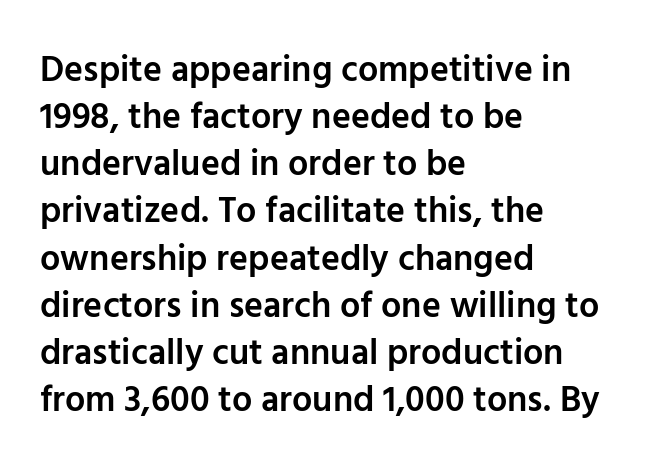
The image shows 36 px semibold sans-serif type, upright; set left-aligned, normal line spacing (1.31x), normal letter spacing, not underlined; low stroke contrast and a medium x-height.
